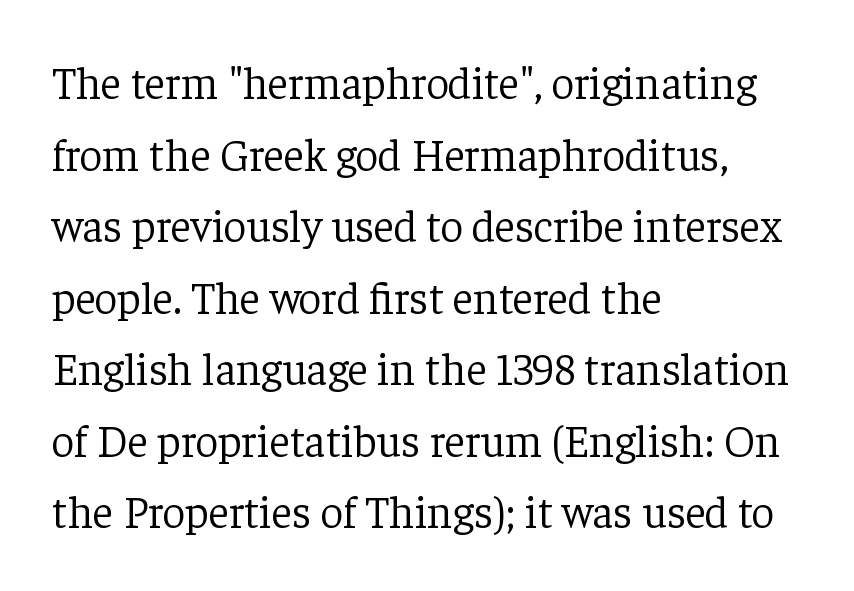
The image shows 45 px light serif type, upright; set left-aligned, normal line spacing (1.59x), normal letter spacing, not underlined; low stroke contrast and a medium x-height.
